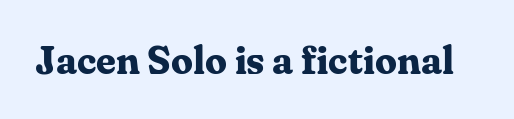
{"serif": "yes", "italic": "no", "bold": "yes", "weight": "bold", "width": "normal", "stroke_contrast": "medium", "x_height": "medium", "monospaced": "no", "underline": "no", "letter_spacing": "normal", "letter_spacing_em": 0.0, "glyph_px": 39}
